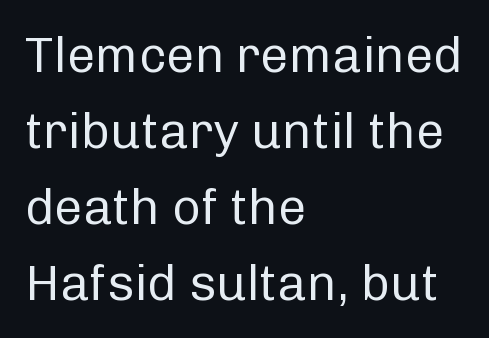
Q: Is the text bold? A: No.
Q: Is the text italic (slanted)? A: No, it is upright.
Q: Is the typeface a serif or a sans-serif typeface? A: Sans-serif.
Q: Is the text underlined? A: No.
Q: How is the paragraph aligned? A: Left-aligned.
Q: Is the spacing between letters normal or unusually wide? A: Normal.
Q: Is the spacing between lines tight, normal or loose? A: Normal.
Q: Width (condensed, normal, or wide)? A: Normal.
Q: Stroke contrast? A: Low.
Q: x-height? A: Medium.
Q: Monospaced? A: No.
